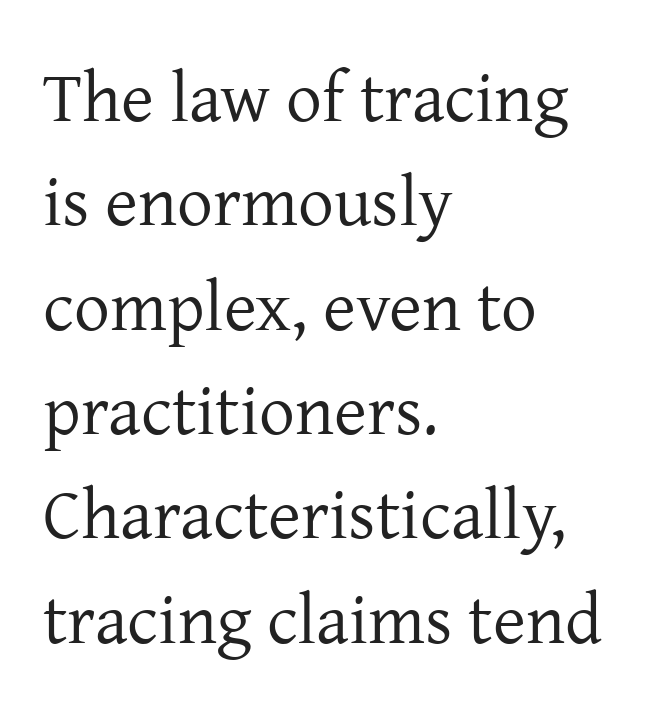
Q: Is the text bold? A: No.
Q: Is the text italic (slanted)? A: No, it is upright.
Q: Is the typeface a serif or a sans-serif typeface? A: Serif.
Q: Is the text underlined? A: No.
Q: How is the paragraph aligned? A: Left-aligned.
Q: Is the spacing between letters normal or unusually wide? A: Normal.
Q: Is the spacing between lines tight, normal or loose? A: Normal.
Q: Width (condensed, normal, or wide)? A: Normal.
Q: Stroke contrast? A: Low.
Q: x-height? A: Medium.
Q: Monospaced? A: No.
